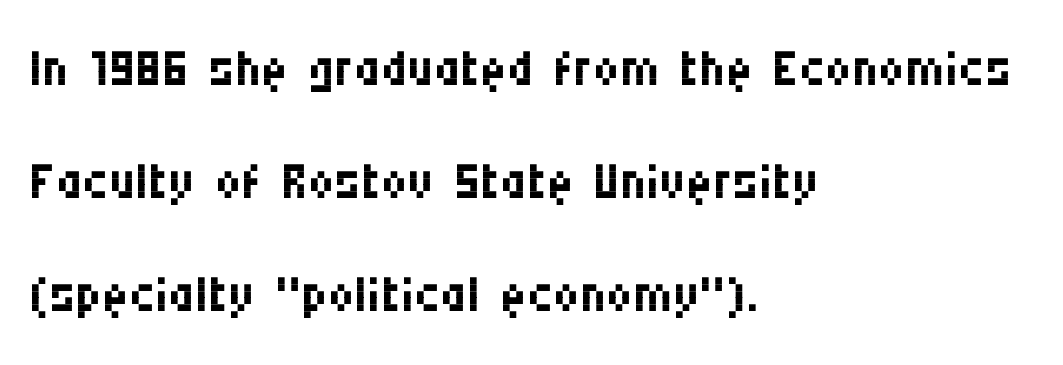
The gap between lines stays unmarked. Varying glyph widths throughout — classic text-font behaviour. These lines keep a tight, regular rhythm from letter to letter. I'd call this a sans setting — the letters go barefoot. The specimen reads as upright at a glance.
